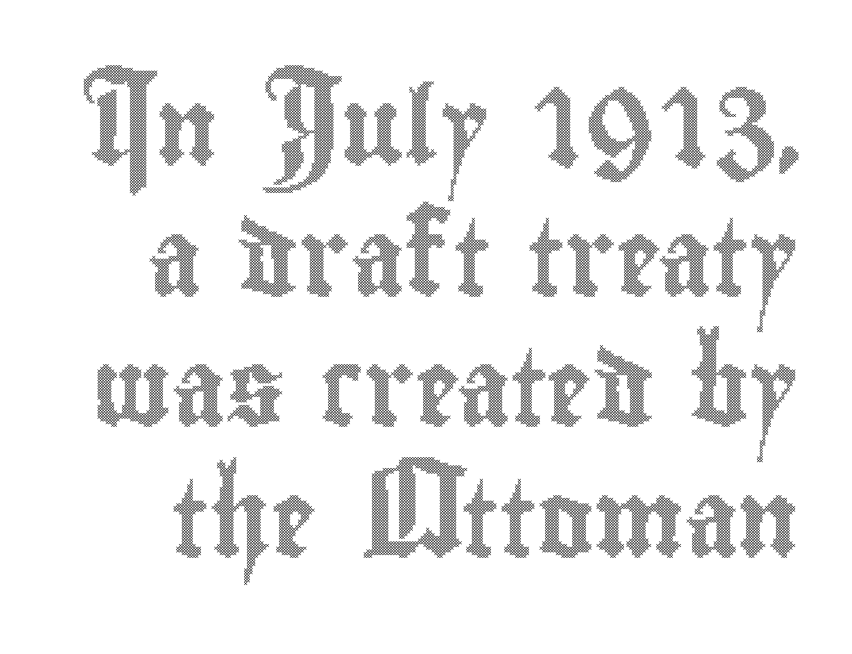
{"italic": "no", "width": "condensed", "x_height": "small", "monospaced": "no", "underline": "no", "line_spacing_ratio": 1.72, "letter_spacing": "normal", "letter_spacing_em": 0.0, "glyph_px": 76}
